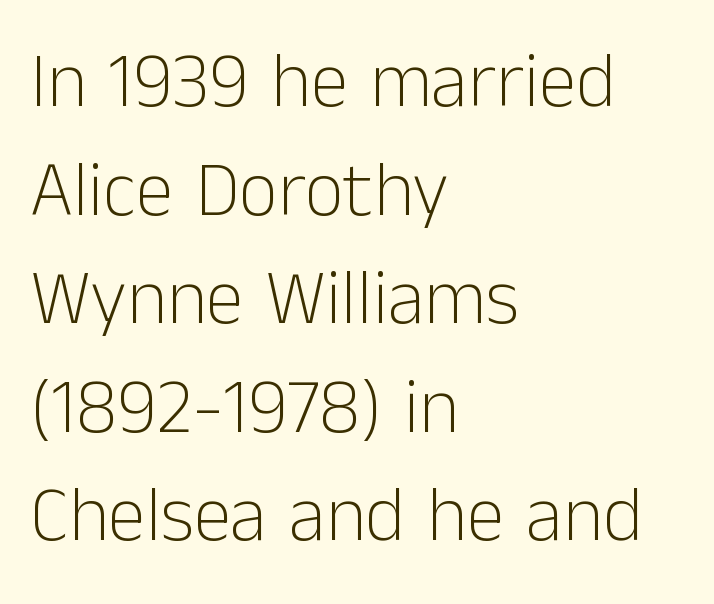
The paragraph has a hard left edge and a soft right edge. The face used here is a sans, in the tradition of grotesques and geometrics. Unbolded letterforms with no extra heft. These lines sit exactly where default settings would place them. The letters stand upright; this is a roman face.
